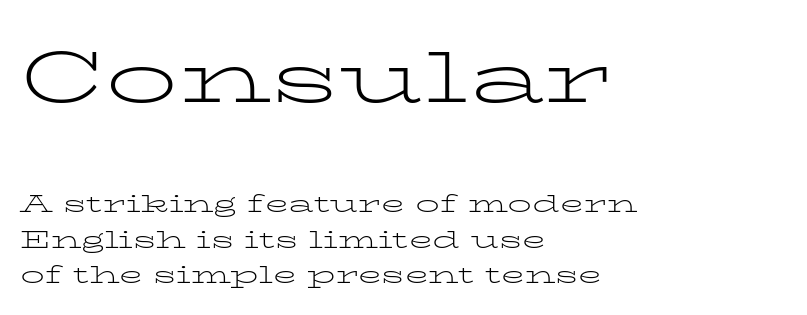
Q: Is the text bold? A: No.
Q: Is the text italic (slanted)? A: No, it is upright.
Q: Is the typeface a serif or a sans-serif typeface? A: Serif.
Q: Is the text underlined? A: No.
Q: How is the paragraph aligned? A: Left-aligned.
Q: Is the spacing between letters normal or unusually wide? A: Normal.
Q: Is the spacing between lines tight, normal or loose? A: Normal.
Q: Which block of text is set in a larger size, the first (top) or the second (bottom)? A: The first (top) one.
Q: Width (condensed, normal, or wide)? A: Wide.
Q: Stroke contrast? A: Low.
Q: x-height? A: Medium.
Q: Monospaced? A: No.
